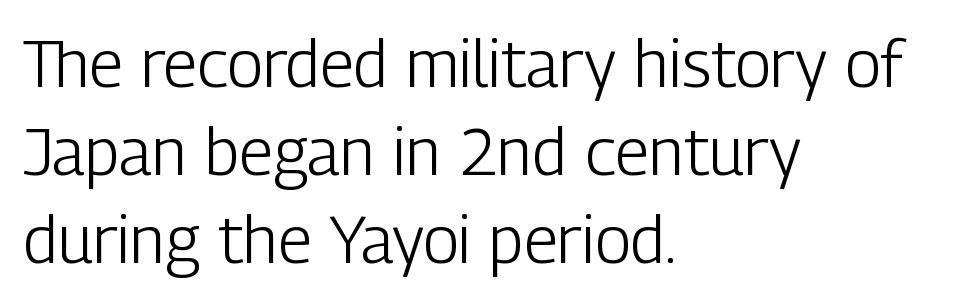
{"serif": "no", "italic": "no", "bold": "no", "weight": "light", "width": "condensed", "stroke_contrast": "low", "x_height": "medium", "monospaced": "no", "underline": "no", "align": "left", "line_spacing": "normal", "line_spacing_ratio": 1.33, "letter_spacing": "normal", "letter_spacing_em": 0.0, "glyph_px": 66}
